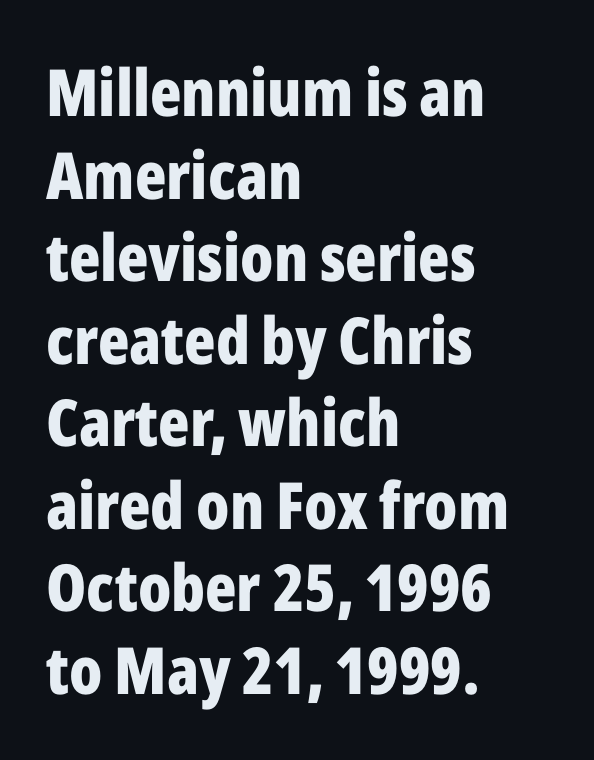
On the weight axis this lands at bold, roughly 700. The letters stand upright; this is a roman face. A normal amount of white space separates one row of letters from the next. Leftover space on each line is placed entirely after the last word. Varying glyph widths throughout — classic text-font behaviour. The designer went with a sans here, leaving each stem footless.
